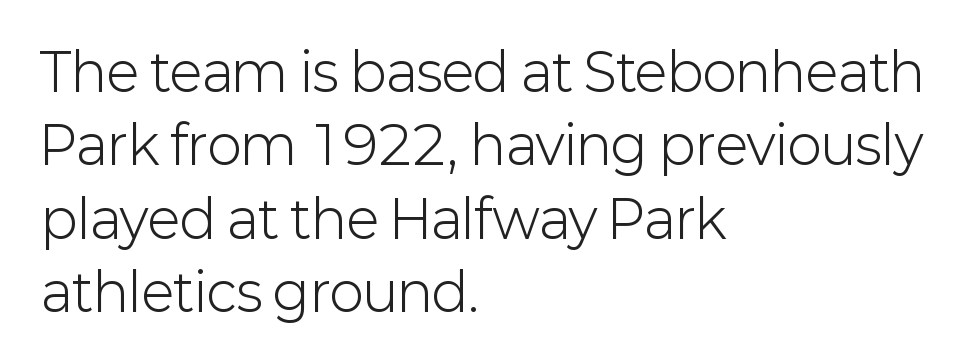
The font sits on the lighter half of the weight spectrum, regular included. Quick note: not italic, upright. Regarding serifs, this sample does without them. Each word holds together tightly as a unit, with standard inter-letter gaps. The foot of each line stays bare and open. The text block is weighted toward the left margin, trailing off unevenly rightward.
